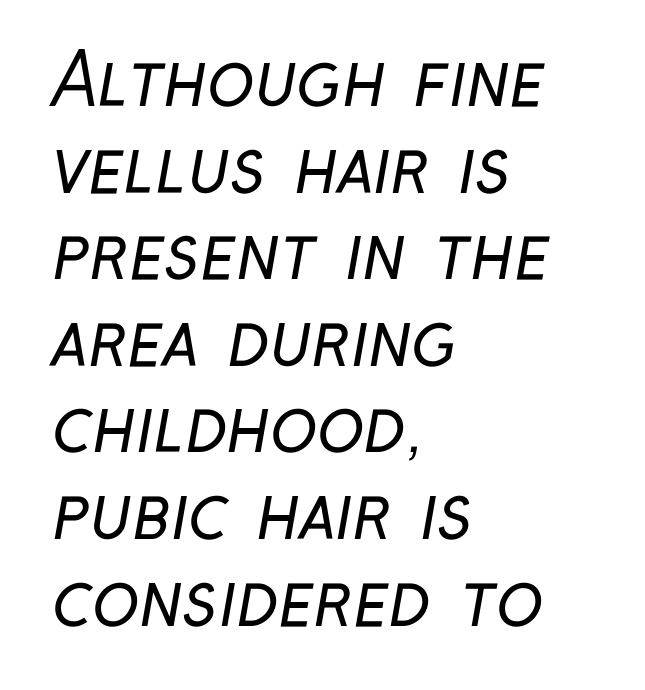
The horizontal fit of the characters is conventional and even. The area under the type is left untouched. No feet cap the strokes, marking this as sans-serif type. Spacing verdict: proportional, widths tailored to each character. Bold? No — there's no thickening of the strokes. Left-aligned paragraph, ragged on the right.
